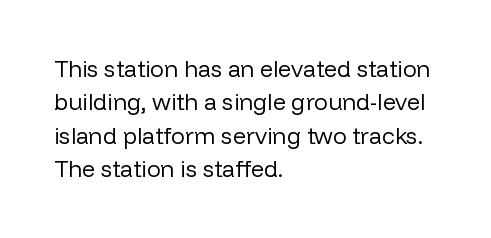
Q: Is the text bold? A: No.
Q: Is the text italic (slanted)? A: No, it is upright.
Q: Is the text underlined? A: No.
Q: How is the paragraph aligned? A: Left-aligned.
Q: Is the spacing between letters normal or unusually wide? A: Normal.
Q: Is the spacing between lines tight, normal or loose? A: Normal.
